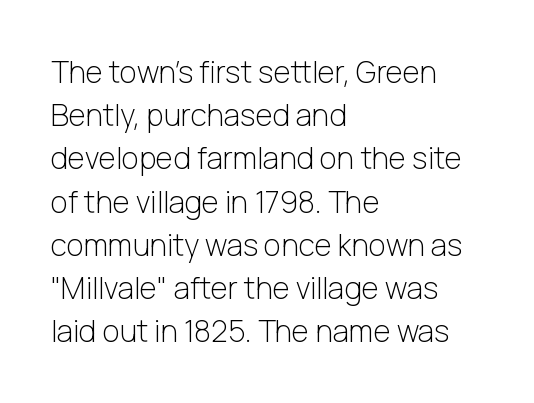
The image shows 30 px light sans-serif type, upright; set left-aligned, normal line spacing (1.44x), normal letter spacing, not underlined; low stroke contrast and a medium x-height.
